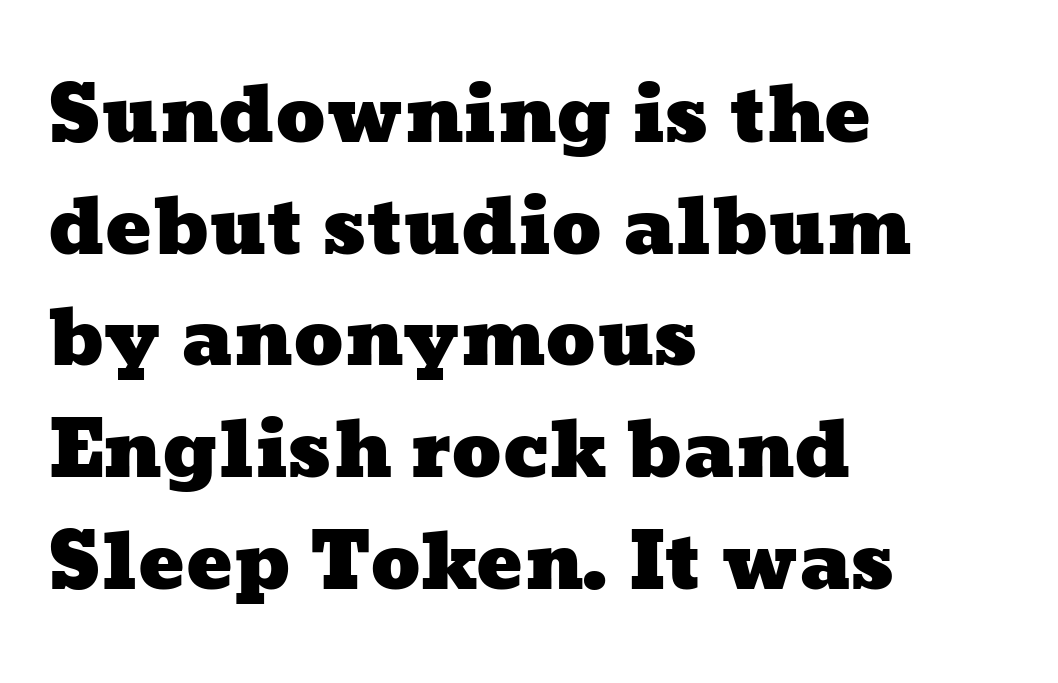
{"width": "wide", "stroke_contrast": "low", "x_height": "medium", "monospaced": "no", "underline": "no", "align": "left", "line_spacing": "normal", "line_spacing_ratio": 1.45, "letter_spacing": "normal", "letter_spacing_em": 0.0, "glyph_px": 77}
